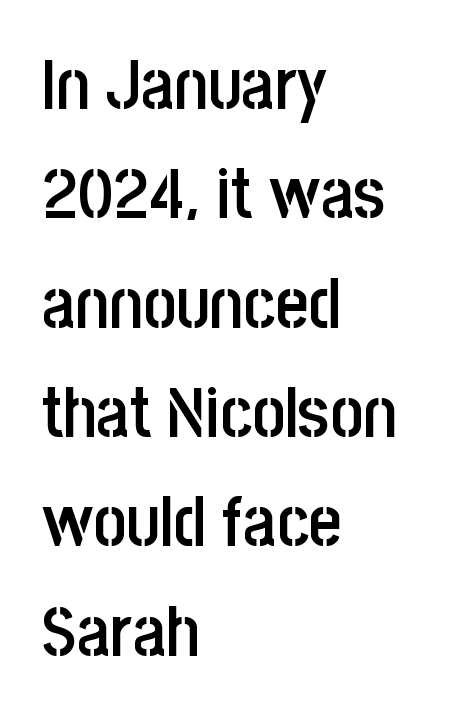
Short note: letters normally spaced. Nobody drew a line under any word here. The strokes are fattened partway — semibold, not bold. Horizontally, the lines are justified to the leading edge only. No feet cap the strokes, marking this as sans-serif type. How would I describe the line gaps? Plain and ordinary.
